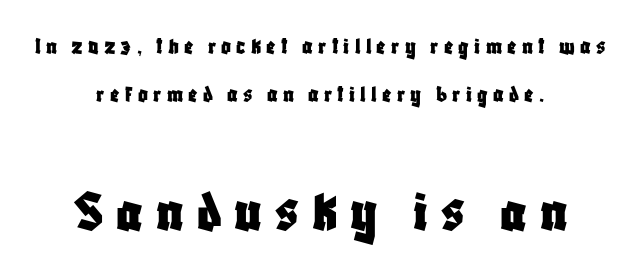
The type is letterspaced generously, with wide tracking. The passage shown is not underscored anywhere. A typesetter would label this face a sans. In terms of posture, this sample is upright. In CSS terms this would be text-align: center.
